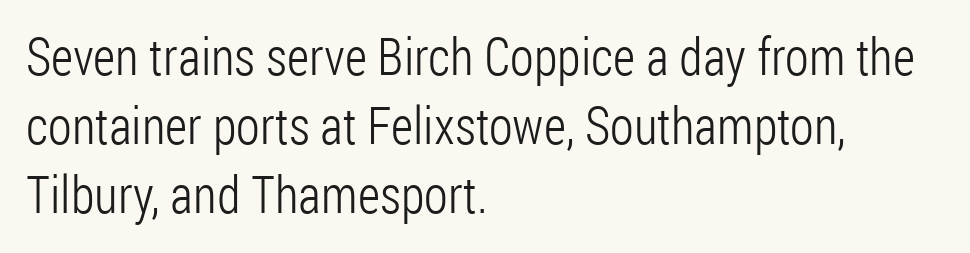
Q: Is the text bold? A: No.
Q: Is the text italic (slanted)? A: No, it is upright.
Q: Is the typeface a serif or a sans-serif typeface? A: Sans-serif.
Q: Is the text underlined? A: No.
Q: How is the paragraph aligned? A: Left-aligned.
Q: Is the spacing between letters normal or unusually wide? A: Normal.
Q: Is the spacing between lines tight, normal or loose? A: Normal.
Q: Width (condensed, normal, or wide)? A: Condensed.
Q: Stroke contrast? A: Low.
Q: x-height? A: Medium.
Q: Monospaced? A: No.
